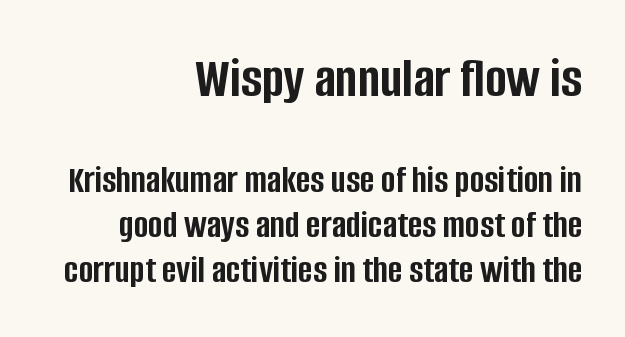
{"serif": "no", "italic": "no", "bold": "yes", "weight": "semibold", "width": "condensed", "stroke_contrast": "low", "x_height": "large", "monospaced": "no", "underline": "no", "align": "right", "line_spacing": "tight", "line_spacing_ratio": 1.15, "letter_spacing": "normal", "letter_spacing_em": 0.0, "larger_block": "first", "size_ratio": 1.49, "glyph_px": 58}
